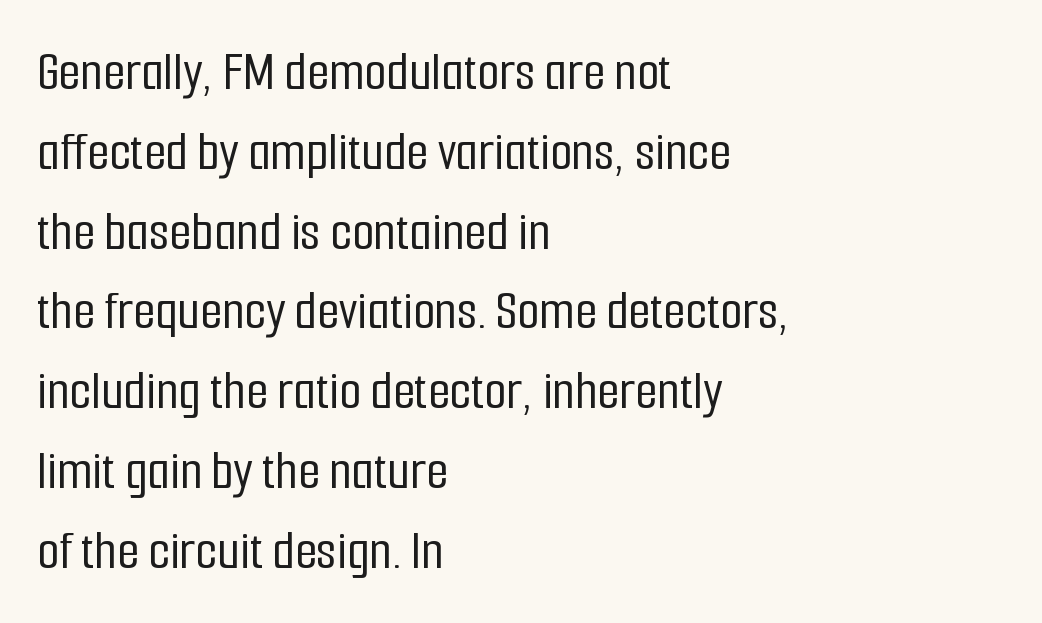
Q: Is the text italic (slanted)? A: No, it is upright.
Q: Is the typeface a serif or a sans-serif typeface? A: Sans-serif.
Q: Is the text underlined? A: No.
Q: How is the paragraph aligned? A: Left-aligned.
Q: Is the spacing between letters normal or unusually wide? A: Normal.
Q: Is the spacing between lines tight, normal or loose? A: Normal.
Q: Width (condensed, normal, or wide)? A: Condensed.
Q: Stroke contrast? A: Low.
Q: x-height? A: Medium.
Q: Monospaced? A: No.
